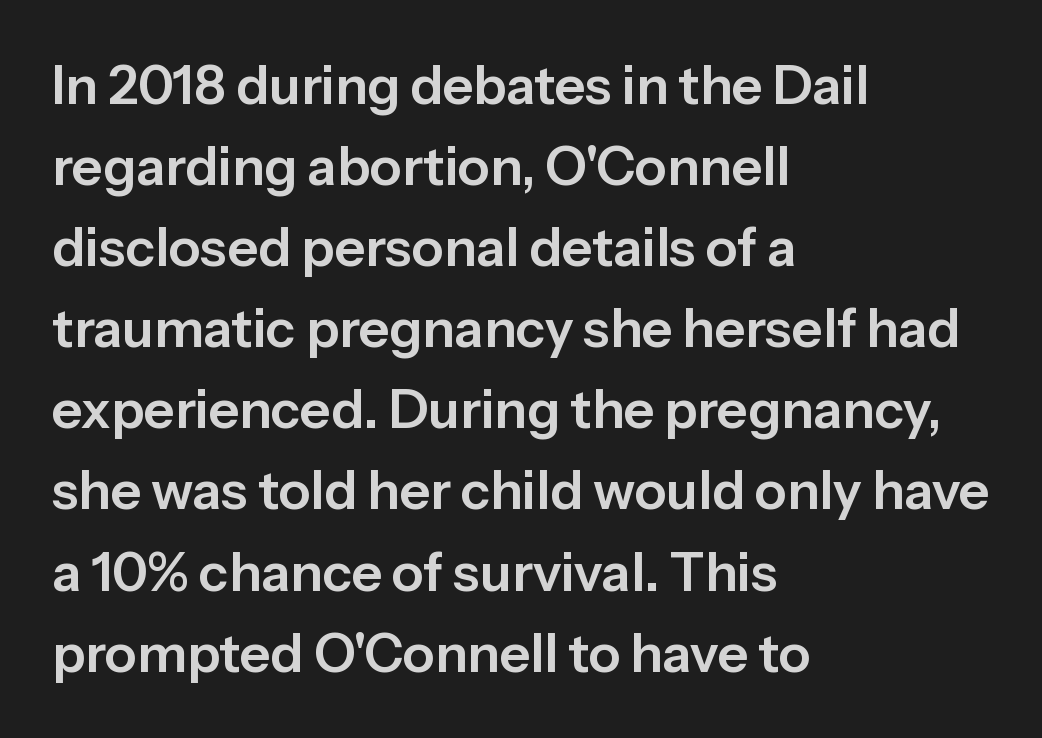
{"serif": "no", "italic": "no", "width": "normal", "stroke_contrast": "low", "x_height": "medium", "monospaced": "no", "underline": "no", "align": "left", "line_spacing": "normal", "line_spacing_ratio": 1.53, "letter_spacing": "normal", "letter_spacing_em": 0.0, "glyph_px": 53}
